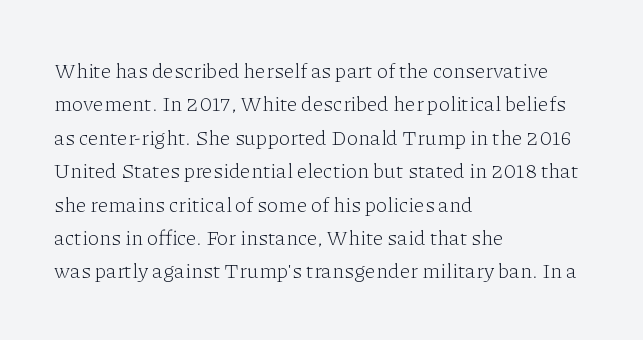
{"italic": "no", "bold": "no", "underline": "no", "align": "left", "line_spacing": "normal", "line_spacing_ratio": 1.59, "letter_spacing": "normal", "letter_spacing_em": 0.0, "glyph_px": 21}
